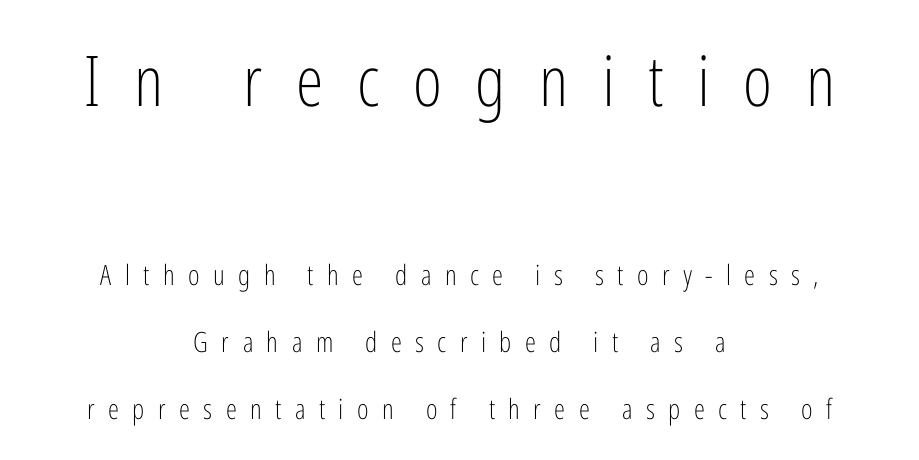
Q: Is the text bold? A: No.
Q: Is the text italic (slanted)? A: No, it is upright.
Q: Is the typeface a serif or a sans-serif typeface? A: Sans-serif.
Q: Is the text underlined? A: No.
Q: How is the paragraph aligned? A: Centered.
Q: Is the spacing between letters normal or unusually wide? A: Unusually wide.
Q: Is the spacing between lines tight, normal or loose? A: Loose.
Q: Which block of text is set in a larger size, the first (top) or the second (bottom)? A: The first (top) one.
Q: Width (condensed, normal, or wide)? A: Condensed.
Q: Stroke contrast? A: Low.
Q: x-height? A: Medium.
Q: Monospaced? A: No.
